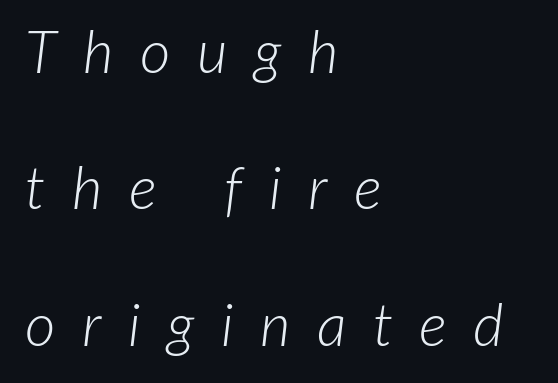
{"italic": "yes", "lean": "right", "slant_degrees": 7, "bold": "no", "weight": "light", "width": "normal", "stroke_contrast": "low", "x_height": "medium", "monospaced": "no", "underline": "no", "align": "left", "line_spacing": "loose", "line_spacing_ratio": 2.31, "letter_spacing": "wide", "letter_spacing_em": 0.45, "glyph_px": 59}
